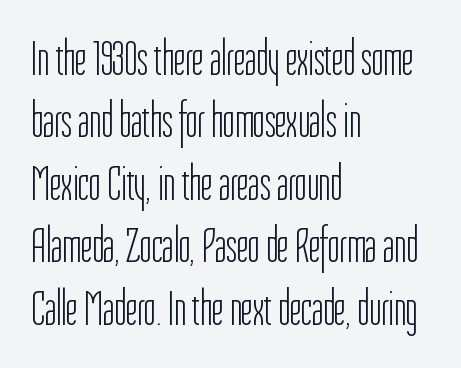
Q: Is the text bold? A: No.
Q: Is the text italic (slanted)? A: No, it is upright.
Q: Is the typeface a serif or a sans-serif typeface? A: Sans-serif.
Q: Is the text underlined? A: No.
Q: How is the paragraph aligned? A: Left-aligned.
Q: Is the spacing between letters normal or unusually wide? A: Normal.
Q: Is the spacing between lines tight, normal or loose? A: Normal.
Q: Width (condensed, normal, or wide)? A: Condensed.
Q: Stroke contrast? A: Low.
Q: x-height? A: Medium.
Q: Monospaced? A: No.
